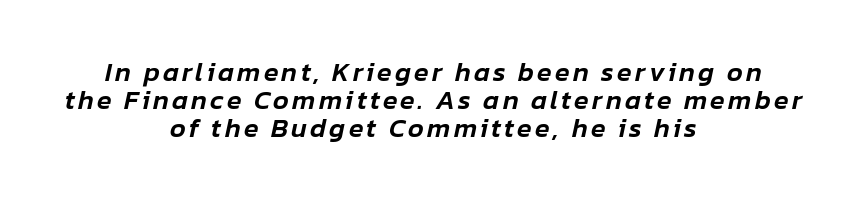
The image shows 27 px text type, italic (leaning right); set centered, tight line spacing (1.04x), not underlined.
